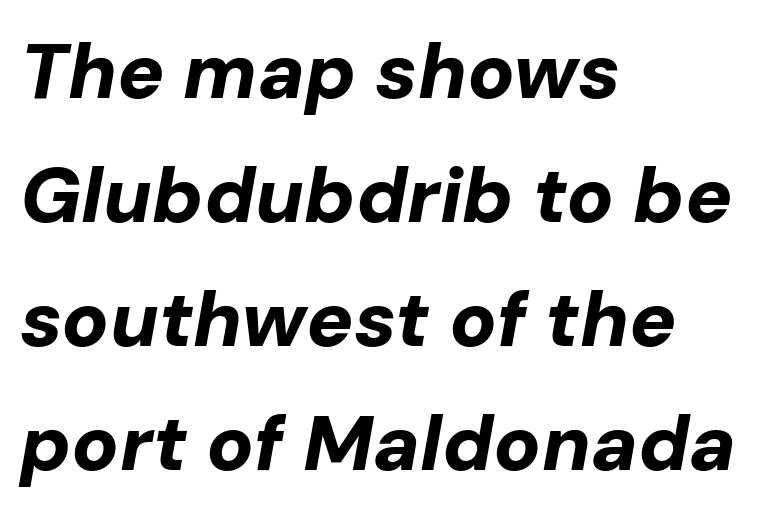
{"italic": "yes", "lean": "right", "slant_degrees": 10, "bold": "yes", "weight": "bold", "width": "normal", "stroke_contrast": "low", "x_height": "medium", "monospaced": "no", "underline": "no", "align": "left", "line_spacing": "normal", "line_spacing_ratio": 1.59, "letter_spacing": "normal", "letter_spacing_em": 0.0, "glyph_px": 78}
